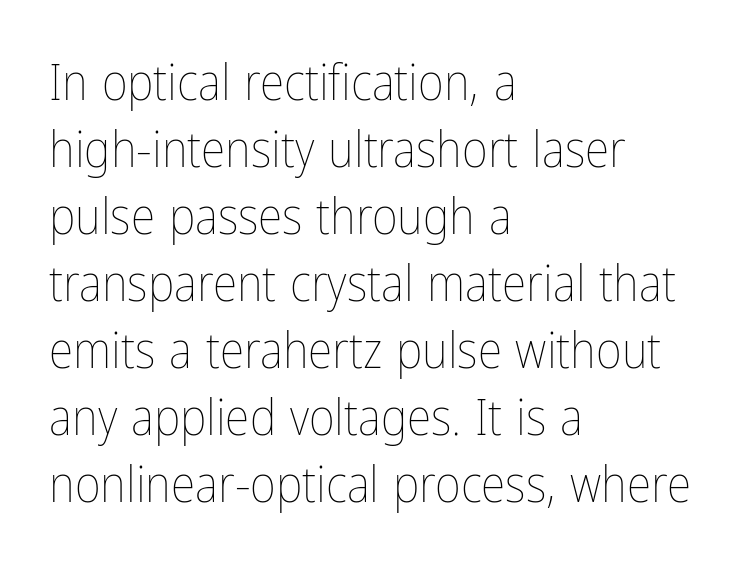
{"italic": "no", "bold": "no", "weight": "thin", "width": "condensed", "stroke_contrast": "low", "x_height": "medium", "monospaced": "no", "underline": "no", "align": "left", "line_spacing": "normal", "line_spacing_ratio": 1.34, "letter_spacing": "normal", "letter_spacing_em": 0.0, "glyph_px": 50}
